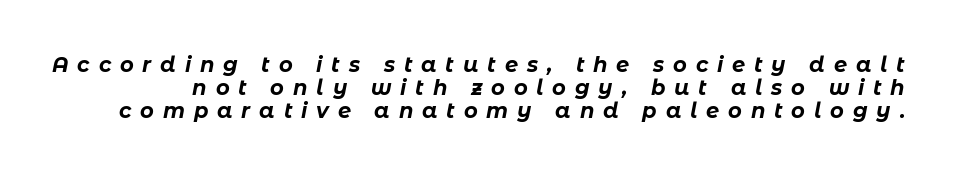
Q: Is the text bold? A: Yes.
Q: Is the text italic (slanted)? A: Yes, it leans right by about 11 degrees.
Q: Is the text underlined? A: No.
Q: Is the spacing between letters normal or unusually wide? A: Unusually wide.
Q: Is the spacing between lines tight, normal or loose? A: Tight.
